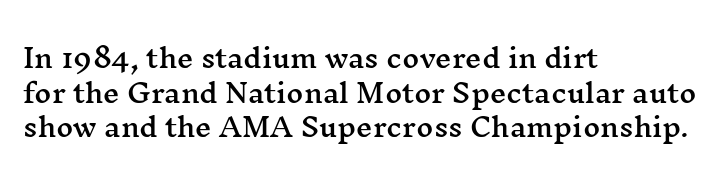
Reading down the block, your eye returns to a fixed left position each line. The line-height multiplier appears to be the usual default. Anything drawn beneath the words? Only blank space. Nope, not italic — everything's standing straight. No extra tracking has been applied to these lines.
